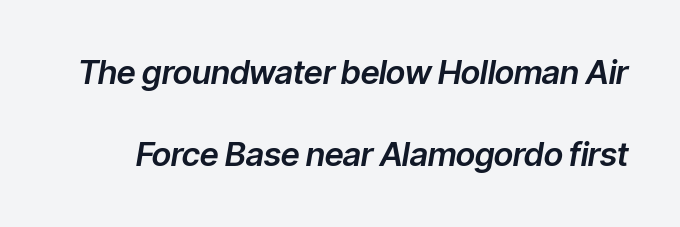
Leading: increased. This sample has the flowing, uneven cadence of proportional lettering. Descender tails drop into unmarked territory. Does the lettering tilt? It does — this is italic. Nobody touched the tracking dial on this one.
